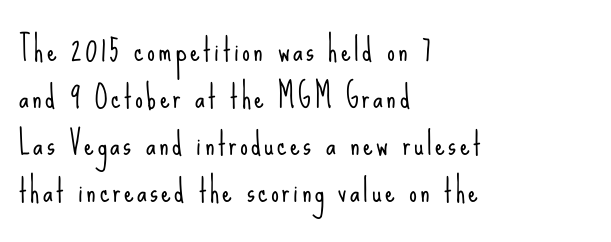
The image shows 31 px light, condensed sans-serif type, upright; set left-aligned, normal line spacing (1.52x), not underlined; low stroke contrast and a small x-height.
